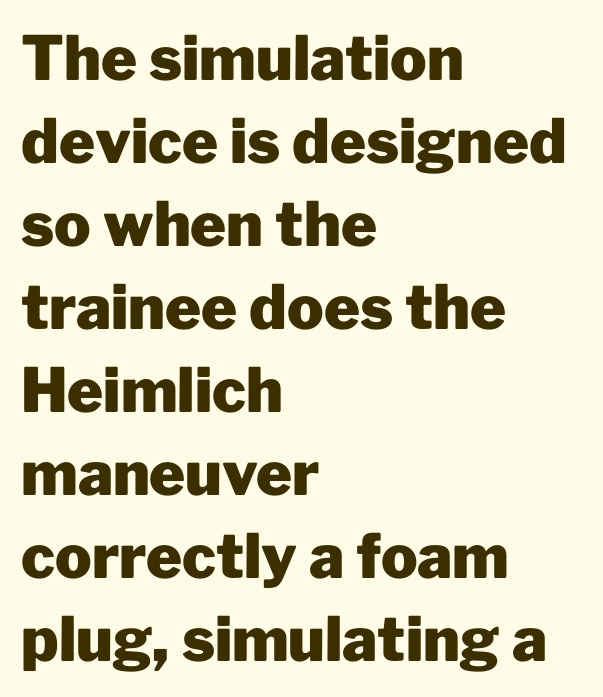
{"serif": "no", "italic": "no", "bold": "yes", "weight": "heavy", "width": "normal", "stroke_contrast": "low", "x_height": "medium", "monospaced": "no", "underline": "no", "align": "left", "line_spacing": "normal", "line_spacing_ratio": 1.36, "letter_spacing": "normal", "letter_spacing_em": 0.0, "glyph_px": 61}
